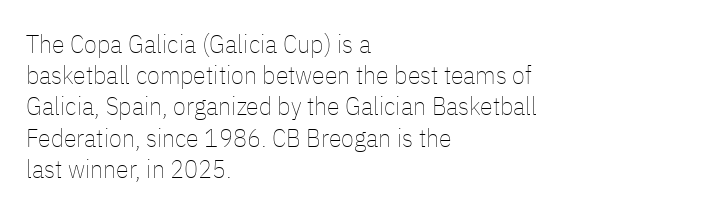
The image shows 26 px text type, upright; set left-aligned, line spacing 1.2x, normal letter spacing, not underlined.
